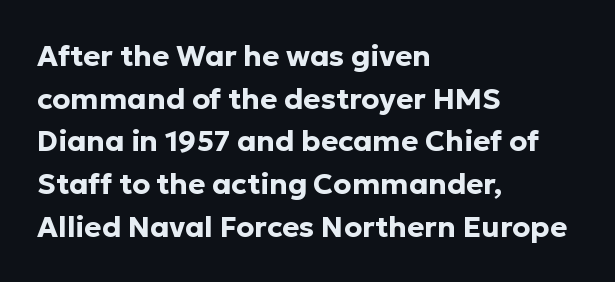
The image shows 29 px bold sans-serif type, upright; set left-aligned, normal line spacing (1.47x), normal letter spacing, not underlined; low stroke contrast and a medium x-height.
